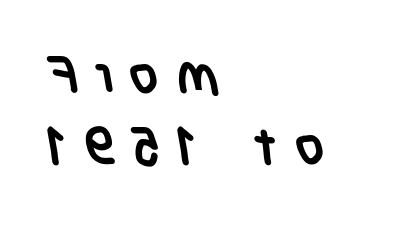
The image shows 52 px semibold, condensed sans-serif type; set left-aligned, normal line spacing (1.37x), unusually wide letter spacing (+0.31 em), not underlined; low stroke contrast and a large x-height.
